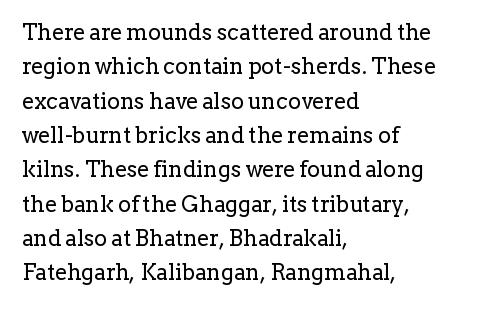
{"italic": "no", "bold": "no", "underline": "no", "align": "left", "line_spacing": "normal", "line_spacing_ratio": 1.56, "letter_spacing": "normal", "letter_spacing_em": 0.0, "glyph_px": 22}
